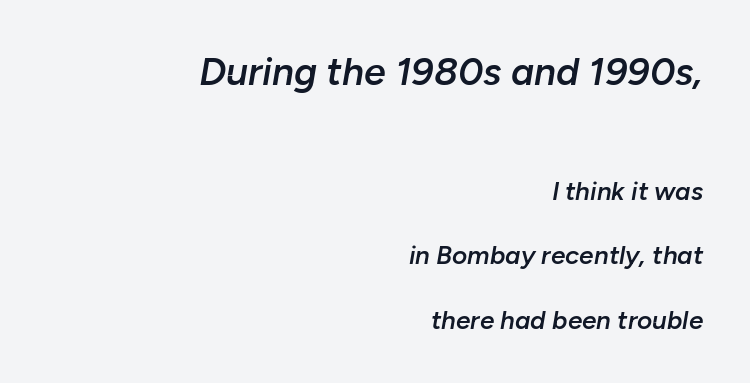
{"italic": "yes", "lean": "right", "slant_degrees": 10, "bold": "semi", "weight": "semibold", "width": "normal", "stroke_contrast": "low", "x_height": "medium", "monospaced": "no", "underline": "no", "align": "right", "line_spacing": "loose", "line_spacing_ratio": 2.48, "letter_spacing": "normal", "letter_spacing_em": 0.0, "larger_block": "first", "size_ratio": 1.5, "glyph_px": 39}
